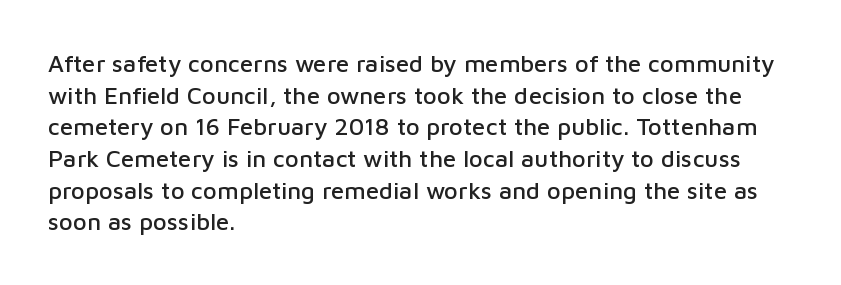
{"italic": "no", "underline": "no", "align": "left", "line_spacing": "normal", "line_spacing_ratio": 1.32, "letter_spacing": "normal", "letter_spacing_em": 0.0, "glyph_px": 24}
